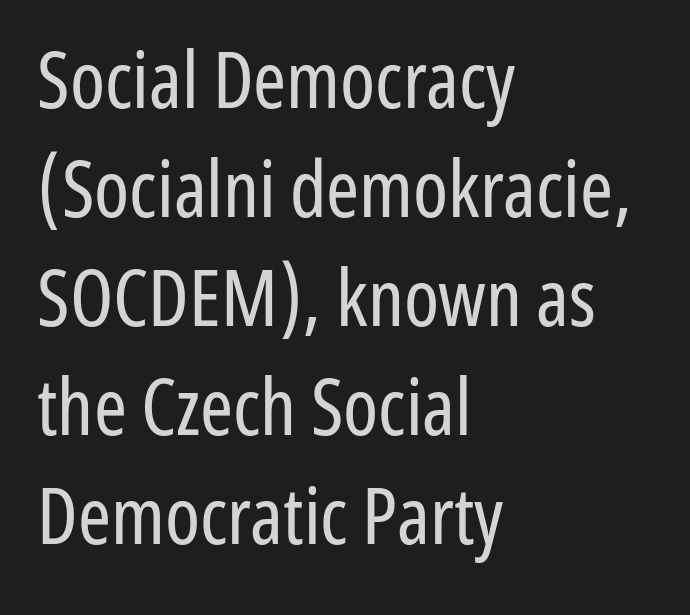
The lines are quadded left. These glyphs show unthickened strokes, regular width or finer. Do the characters align in a grid? No, the font is proportional. Ascenders rise straight up at ninety degrees. A sans-serif font was chosen for this passage. Type without underlining.
